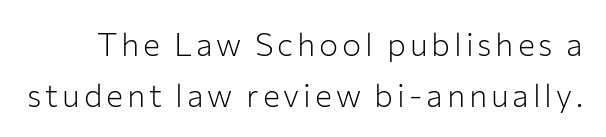
{"serif": "no", "italic": "no", "bold": "no", "weight": "light", "width": "normal", "stroke_contrast": "low", "x_height": "medium", "monospaced": "no", "underline": "no", "line_spacing": "normal", "line_spacing_ratio": 1.58, "glyph_px": 32}
